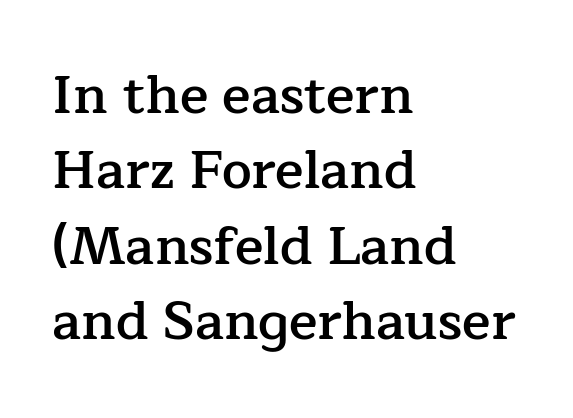
{"serif": "yes", "italic": "no", "bold": "semi", "weight": "semibold", "width": "normal", "stroke_contrast": "low", "x_height": "medium", "monospaced": "no", "underline": "no", "align": "left", "line_spacing": "normal", "line_spacing_ratio": 1.42, "letter_spacing": "normal", "letter_spacing_em": 0.0, "glyph_px": 53}
